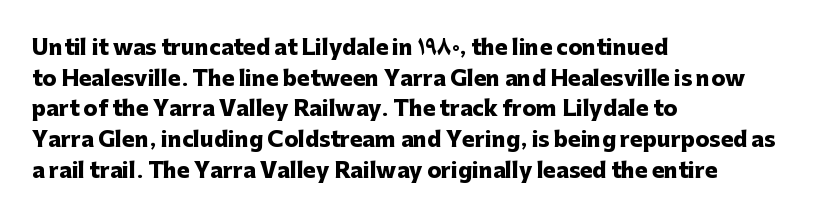
Q: Is the text bold? A: Yes.
Q: Is the text italic (slanted)? A: No, it is upright.
Q: Is the text underlined? A: No.
Q: How is the paragraph aligned? A: Left-aligned.
Q: Is the spacing between letters normal or unusually wide? A: Normal.
Q: Is the spacing between lines tight, normal or loose? A: Normal.
